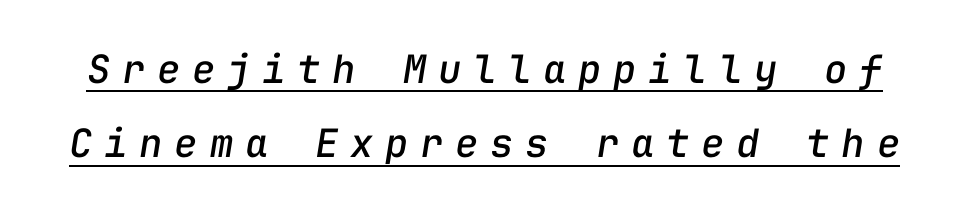
The image shows 39 px text type, italic (leaning right), monospaced; set loose line spacing (1.91x), unusually wide letter spacing (+0.3 em), underlined; low stroke contrast and a medium x-height.
